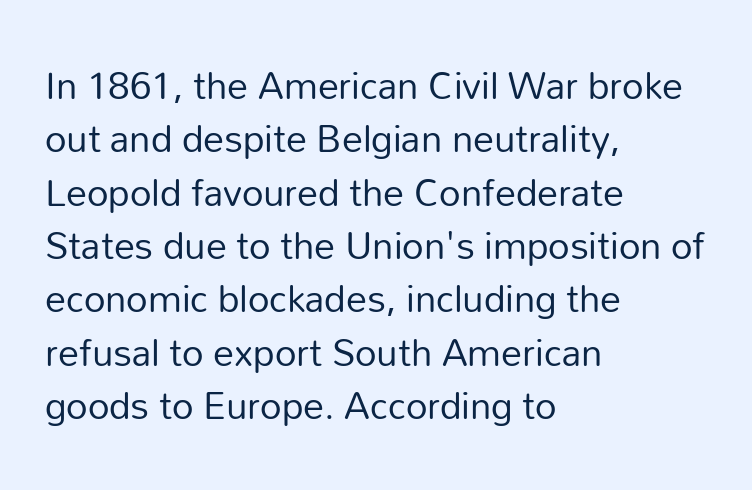
Varying glyph widths throughout — classic text-font behaviour. Bare-footed words on every line. One glance says typical: line gaps are just what's usual. Stems and bowls with no extra thickness — not bold. Reading down the block, your eye returns to a fixed left position each line. The passage shown has conventional tracking throughout.
